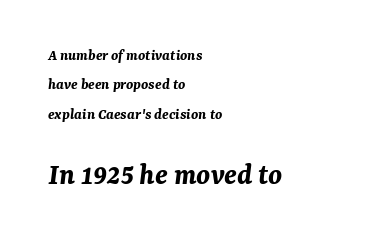
{"italic": "yes", "lean": "right", "slant_degrees": 7, "bold": "yes", "weight": "bold", "width": "normal", "stroke_contrast": "medium", "x_height": "medium", "monospaced": "no", "underline": "no", "align": "left", "line_spacing_ratio": 1.83, "letter_spacing": "normal", "letter_spacing_em": 0.0, "larger_block": "second", "size_ratio": 1.94, "glyph_px": 31}
